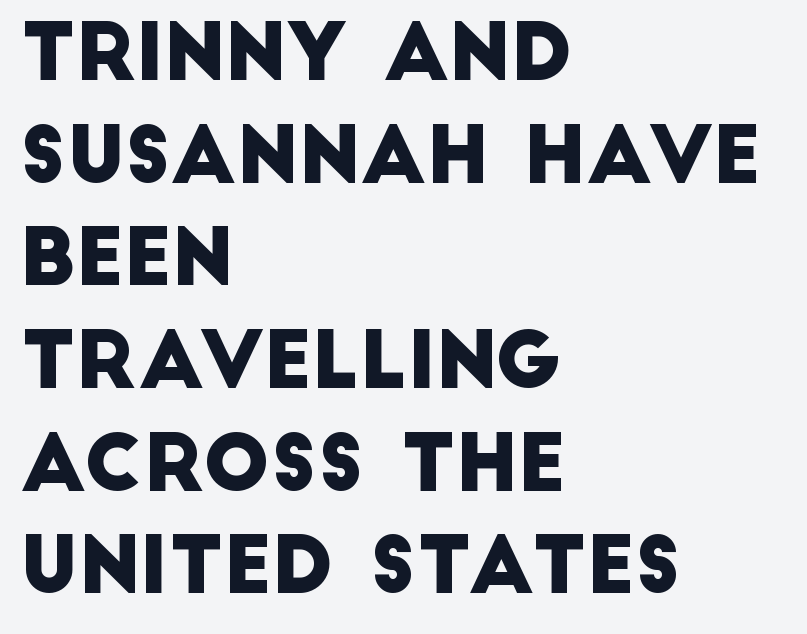
The space beneath each line is pristine and unruled. What kind of face is this? One without serifs — a sans. Vertically, the passage feels balanced, rows spaced as you'd expect. Default kerning and tracking; the words read as compact shapes. These lines are rendered in a variable-pitch font.
